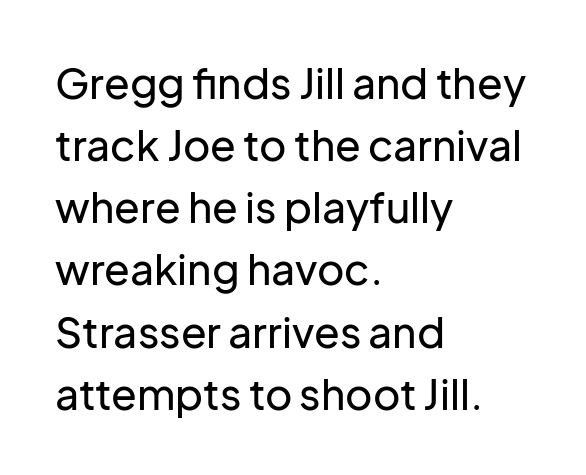
Q: Is the text italic (slanted)? A: No, it is upright.
Q: Is the typeface a serif or a sans-serif typeface? A: Sans-serif.
Q: Is the text underlined? A: No.
Q: How is the paragraph aligned? A: Left-aligned.
Q: Is the spacing between letters normal or unusually wide? A: Normal.
Q: Is the spacing between lines tight, normal or loose? A: Normal.
Q: Width (condensed, normal, or wide)? A: Normal.
Q: Stroke contrast? A: Low.
Q: x-height? A: Medium.
Q: Monospaced? A: No.
